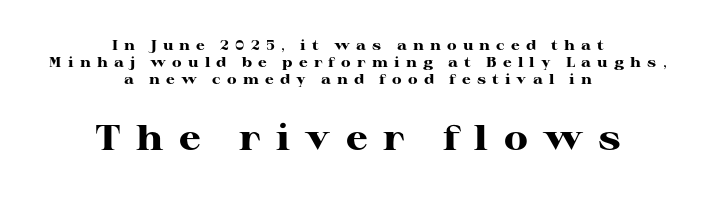
The image shows 35 px heavy, wide serif type, upright; set centered, line spacing 1.21x, unusually wide letter spacing (+0.44 em), not underlined; the second (bottom) block is 2.5x larger; high stroke contrast and a medium x-height.
